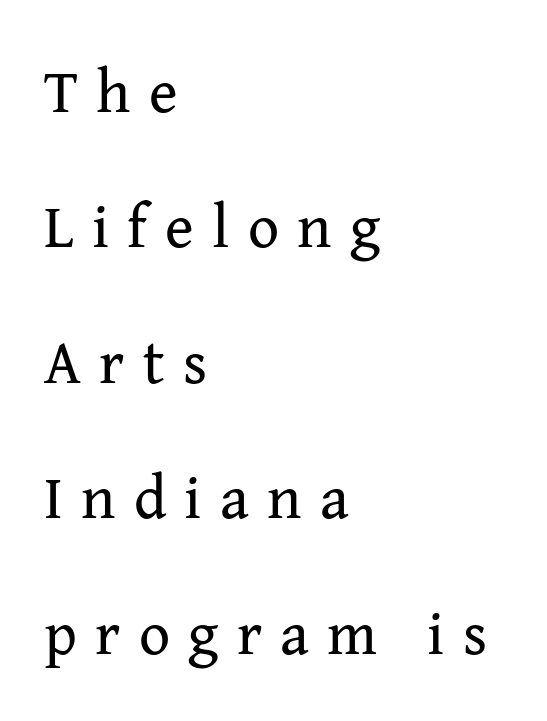
Q: Is the text bold? A: No.
Q: Is the text italic (slanted)? A: No, it is upright.
Q: Is the typeface a serif or a sans-serif typeface? A: Serif.
Q: Is the text underlined? A: No.
Q: How is the paragraph aligned? A: Left-aligned.
Q: Is the spacing between letters normal or unusually wide? A: Unusually wide.
Q: Is the spacing between lines tight, normal or loose? A: Loose.
Q: Width (condensed, normal, or wide)? A: Normal.
Q: Stroke contrast? A: Medium.
Q: x-height? A: Medium.
Q: Monospaced? A: No.
